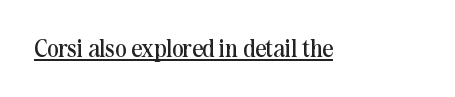
The image shows 24 px text type, upright; set normal letter spacing, underlined.
